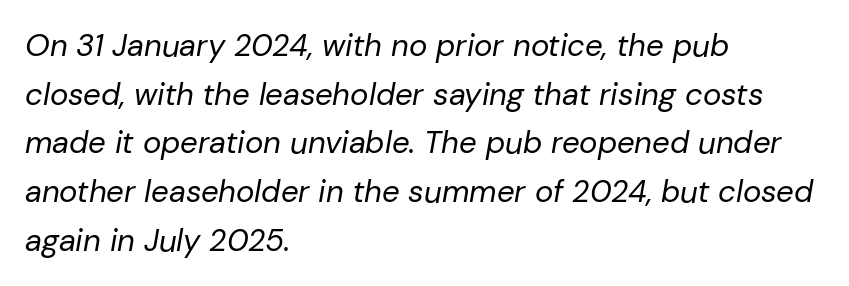
Q: Is the text bold? A: No.
Q: Is the text italic (slanted)? A: Yes, it leans right by about 10 degrees.
Q: Is the text underlined? A: No.
Q: How is the paragraph aligned? A: Left-aligned.
Q: Is the spacing between letters normal or unusually wide? A: Normal.
Q: Is the spacing between lines tight, normal or loose? A: Normal.
Q: Width (condensed, normal, or wide)? A: Normal.
Q: Stroke contrast? A: Low.
Q: x-height? A: Medium.
Q: Monospaced? A: No.
